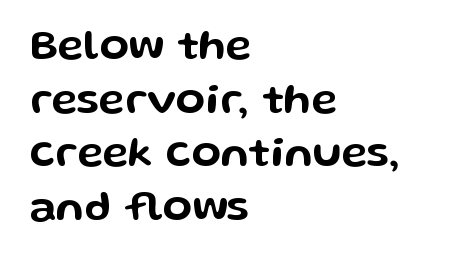
Q: Is the text italic (slanted)? A: No, it is upright.
Q: Is the typeface a serif or a sans-serif typeface? A: Sans-serif.
Q: Is the text underlined? A: No.
Q: How is the paragraph aligned? A: Left-aligned.
Q: Is the spacing between letters normal or unusually wide? A: Normal.
Q: Is the spacing between lines tight, normal or loose? A: Normal.
Q: Width (condensed, normal, or wide)? A: Wide.
Q: Stroke contrast? A: Low.
Q: x-height? A: Medium.
Q: Monospaced? A: No.
